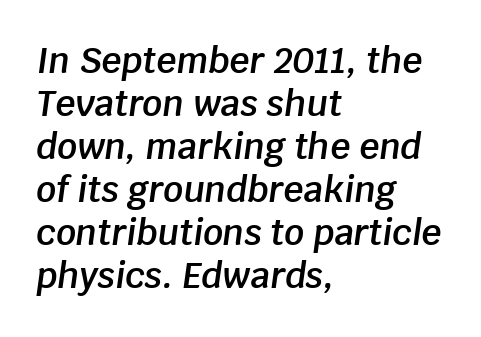
Is the letter spacing exaggerated? No — it looks like the ordinary default. The face used here is proportionally spaced, like ordinary book or web type. Slant detected: the letters are inclined. Any mark beneath the type? The region is blank. A fair bit of extra ink — the face is semibold, not bold.
